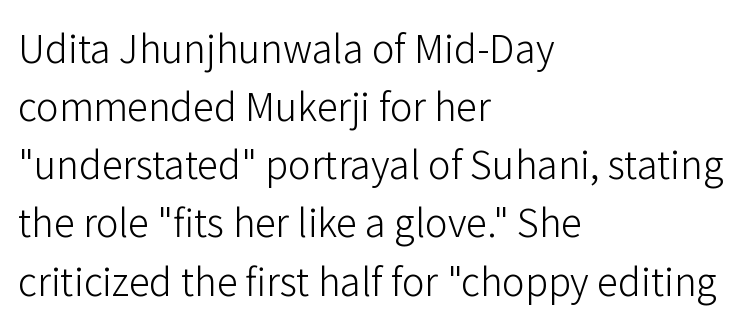
The image shows 38 px light sans-serif type, upright; set left-aligned, normal line spacing (1.53x), normal letter spacing, not underlined; low stroke contrast and a medium x-height.
